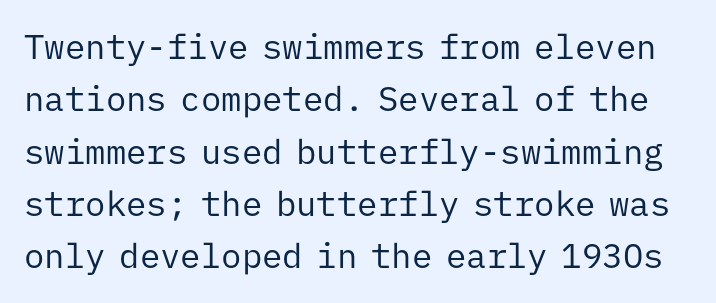
{"serif": "no", "italic": "no", "bold": "no", "weight": "regular", "width": "normal", "stroke_contrast": "low", "x_height": "medium", "monospaced": "yes", "underline": "no", "line_spacing": "normal", "line_spacing_ratio": 1.54, "letter_spacing": "normal", "letter_spacing_em": 0.0, "glyph_px": 34}
